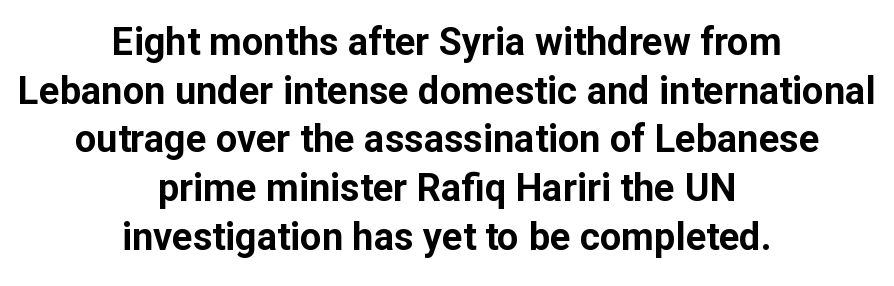
{"serif": "no", "italic": "no", "bold": "yes", "weight": "bold", "width": "normal", "stroke_contrast": "low", "x_height": "medium", "monospaced": "no", "underline": "no", "align": "center", "line_spacing": "normal", "line_spacing_ratio": 1.28, "letter_spacing": "normal", "letter_spacing_em": 0.0, "glyph_px": 38}
